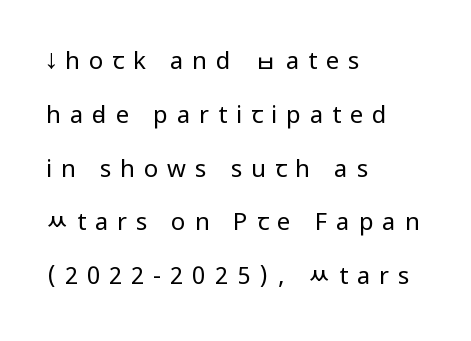
The image shows 24 px text type, upright; set left-aligned, loose line spacing (2.24x), unusually wide letter spacing (+0.37 em), not underlined.
